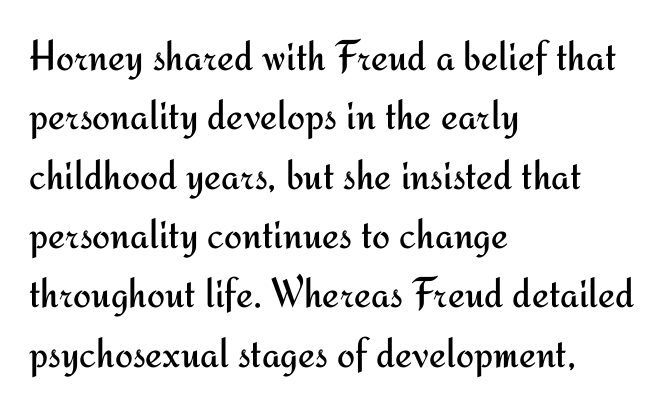
Q: Is the text bold? A: No.
Q: Is the text italic (slanted)? A: No, it is upright.
Q: Is the typeface a serif or a sans-serif typeface? A: Sans-serif.
Q: Is the text underlined? A: No.
Q: How is the paragraph aligned? A: Left-aligned.
Q: Is the spacing between letters normal or unusually wide? A: Normal.
Q: Is the spacing between lines tight, normal or loose? A: Normal.
Q: Width (condensed, normal, or wide)? A: Normal.
Q: Stroke contrast? A: Medium.
Q: x-height? A: Small.
Q: Monospaced? A: No.
